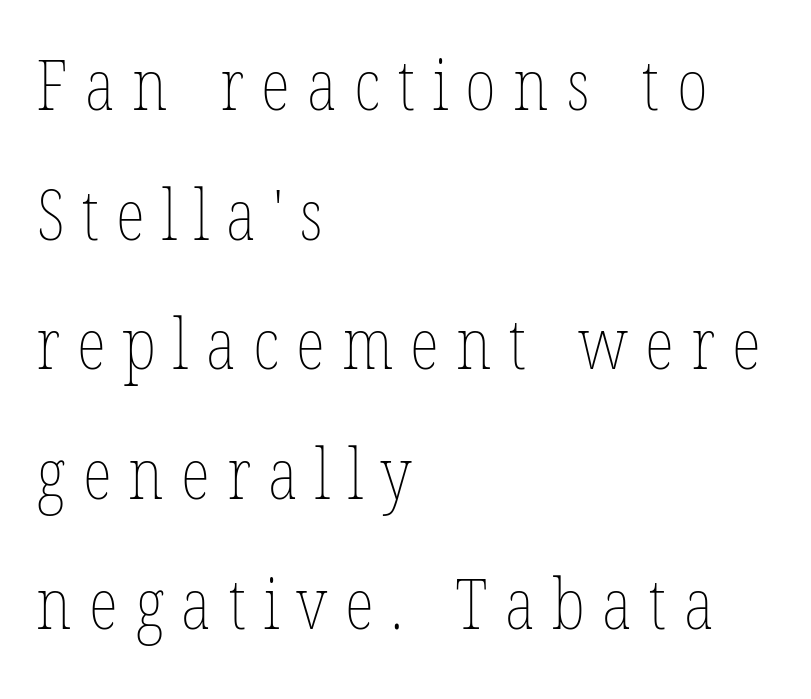
Style check: upright. Weight: regular or lighter. Horizontally, the lines are justified to the leading edge only. Short note: letters widely spaced.
